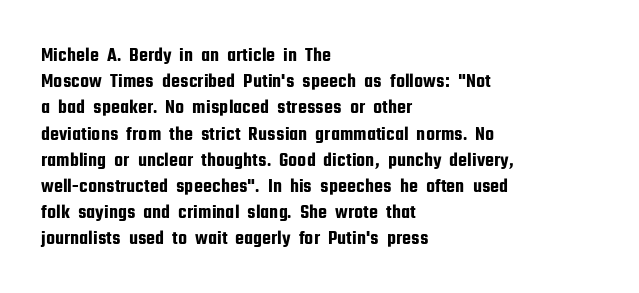
Rows of type keep a routine distance in the vertical direction. Designer's note — italics off, roman on. These lines stack with their left ends in a neat column. You could call the tracking neutral — neither tight nor loose. Each row of text sits above clean, open space.
